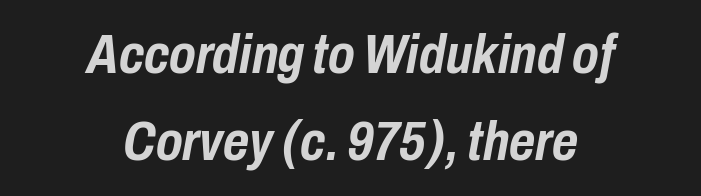
Interline gaps are of average width in this sample. Chunky letters — that's bold for sure. This sample is center-justified, so both line endings float freely. Is the type slanted? Yes — the strokes lean at a clear angle. The words here are not underlined.
